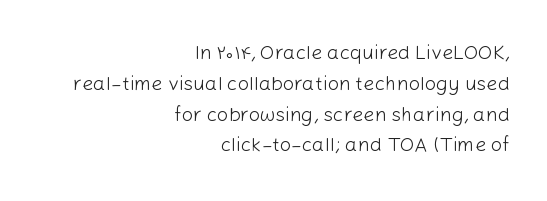
The image shows 20 px text type, upright; set right-aligned, normal line spacing (1.54x), normal letter spacing, not underlined.
